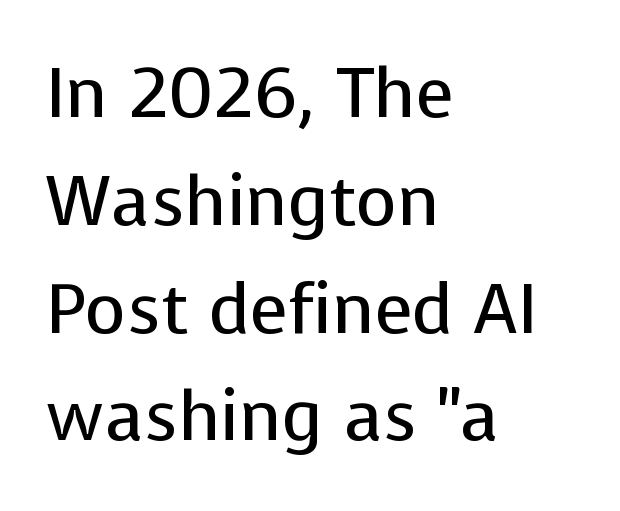
The text block is weighted toward the left margin, trailing off unevenly rightward. Weight: regular or lighter. Italic? Not at all — the glyphs are vertical. Classification — sans serif. The rendering uses natural spacing where letterforms have individual widths. Characters follow at the spacing the type designer built in.
